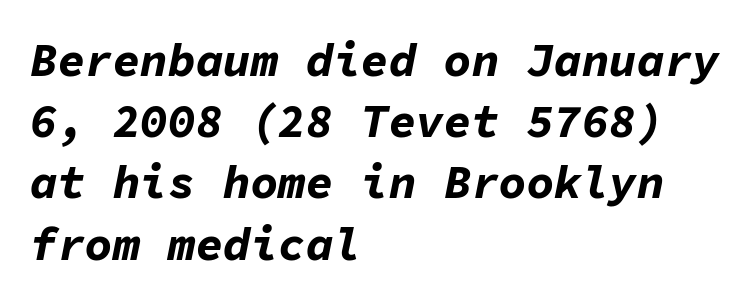
{"italic": "yes", "lean": "right", "slant_degrees": 11, "bold": "yes", "weight": "bold", "width": "normal", "stroke_contrast": "low", "x_height": "medium", "monospaced": "yes", "underline": "no", "align": "left", "line_spacing": "normal", "line_spacing_ratio": 1.33, "letter_spacing": "normal", "letter_spacing_em": 0.0, "glyph_px": 46}
